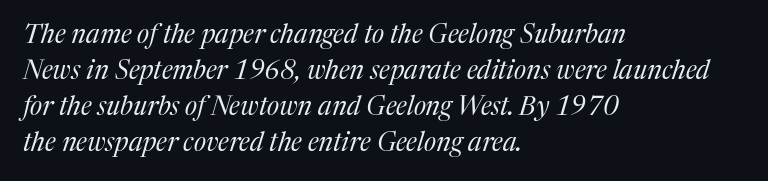
{"italic": "yes", "lean": "right", "slant_degrees": 17, "bold": "no", "underline": "no", "align": "left", "line_spacing": "normal", "line_spacing_ratio": 1.38, "letter_spacing": "normal", "letter_spacing_em": 0.0, "glyph_px": 26}
